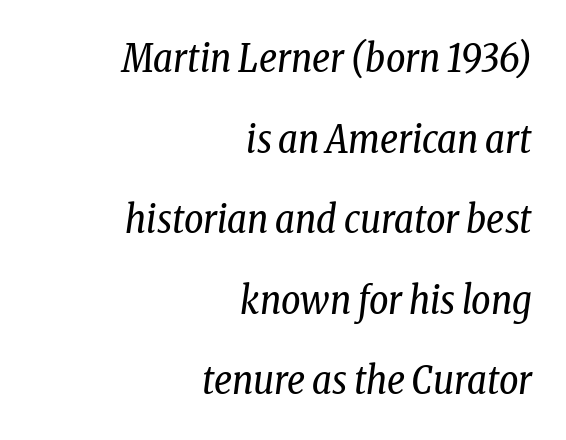
{"serif": "yes", "italic": "yes", "lean": "right", "slant_degrees": 8, "bold": "no", "weight": "regular", "width": "condensed", "stroke_contrast": "low", "x_height": "medium", "monospaced": "no", "underline": "no", "align": "right", "line_spacing": "loose", "line_spacing_ratio": 2.12, "letter_spacing": "normal", "letter_spacing_em": 0.0, "glyph_px": 38}
